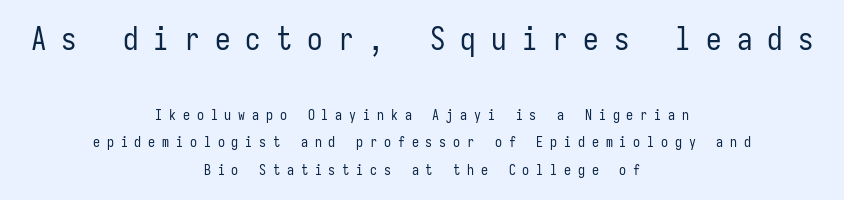
Q: Is the text bold? A: No.
Q: Is the text italic (slanted)? A: No, it is upright.
Q: Is the typeface a serif or a sans-serif typeface? A: Sans-serif.
Q: Is the text underlined? A: No.
Q: How is the paragraph aligned? A: Centered.
Q: Is the spacing between letters normal or unusually wide? A: Unusually wide.
Q: Is the spacing between lines tight, normal or loose? A: Loose.
Q: Which block of text is set in a larger size, the first (top) or the second (bottom)? A: The first (top) one.
Q: Width (condensed, normal, or wide)? A: Condensed.
Q: Stroke contrast? A: Low.
Q: x-height? A: Medium.
Q: Monospaced? A: Yes.
